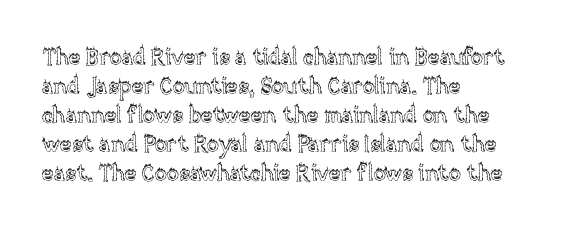
Q: Is the text italic (slanted)? A: No, it is upright.
Q: Is the text underlined? A: No.
Q: How is the paragraph aligned? A: Left-aligned.
Q: Is the spacing between letters normal or unusually wide? A: Normal.
Q: Is the spacing between lines tight, normal or loose? A: Normal.
